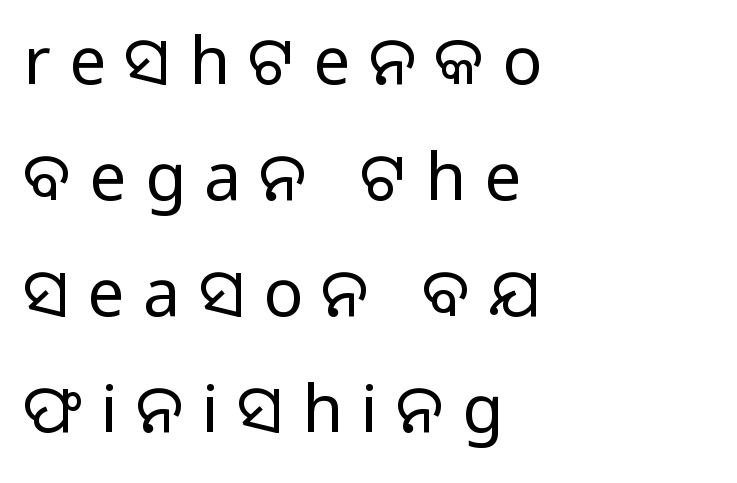
The image shows 66 px regular-weight sans-serif type, upright; set left-aligned, line spacing 1.76x, unusually wide letter spacing (+0.28 em), not underlined; low stroke contrast and a medium x-height.
